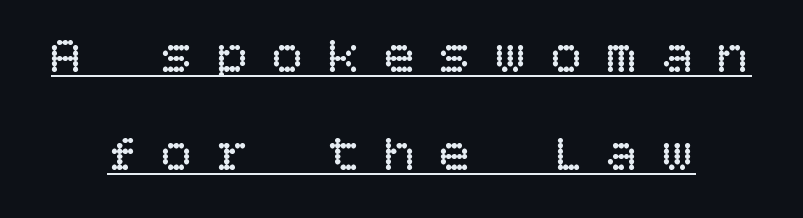
The image shows 53 px regular-weight type, upright; set line spacing 1.85x, unusually wide letter spacing (+0.45 em), underlined; low stroke contrast and a large x-height.
